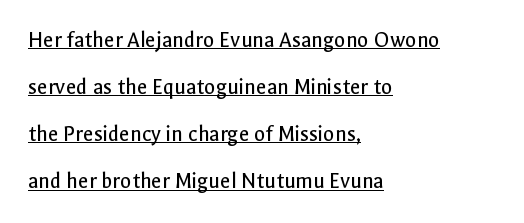
{"italic": "no", "bold": "no", "underline": "yes", "align": "left", "line_spacing": "loose", "line_spacing_ratio": 2.05, "letter_spacing": "normal", "letter_spacing_em": 0.0, "glyph_px": 23}
